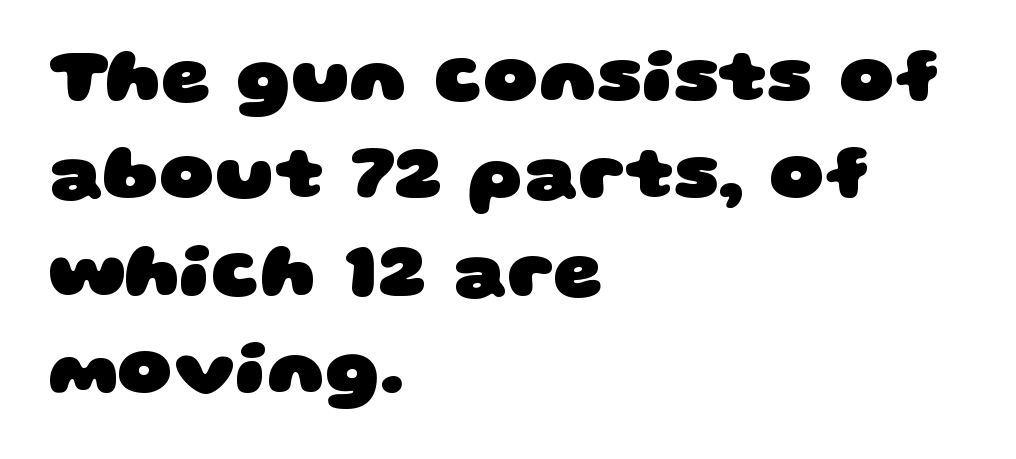
Typesetter's note: full bold, strokes at maximum text heaviness. These lines are composed in type without serifs. The passage is arranged the way most books set body copy — flush left. The designer left line spacing at the default.
